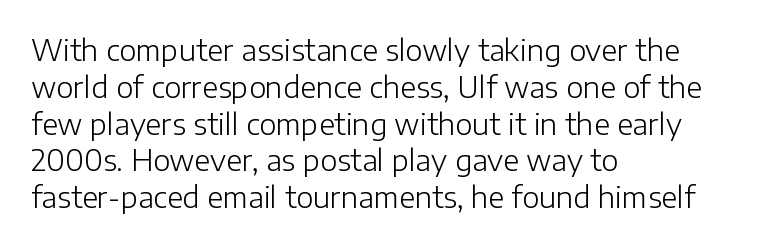
Spacing verdict: proportional, widths tailored to each character. A typesetter would call this zero additional tracking. The rendering uses a moderate line-height, typical for paragraphs. The font sits on the lighter half of the weight spectrum, regular included.
